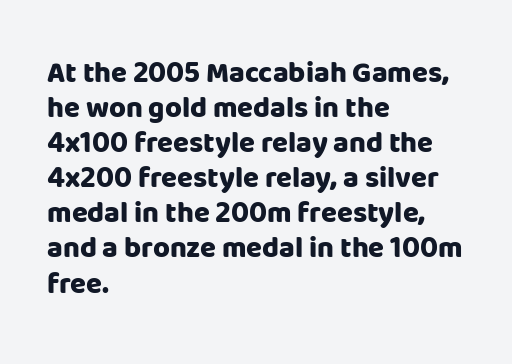
The image shows 29 px heavy sans-serif type, upright; set left-aligned, line spacing 1.21x, normal letter spacing, not underlined; low stroke contrast and a large x-height.
